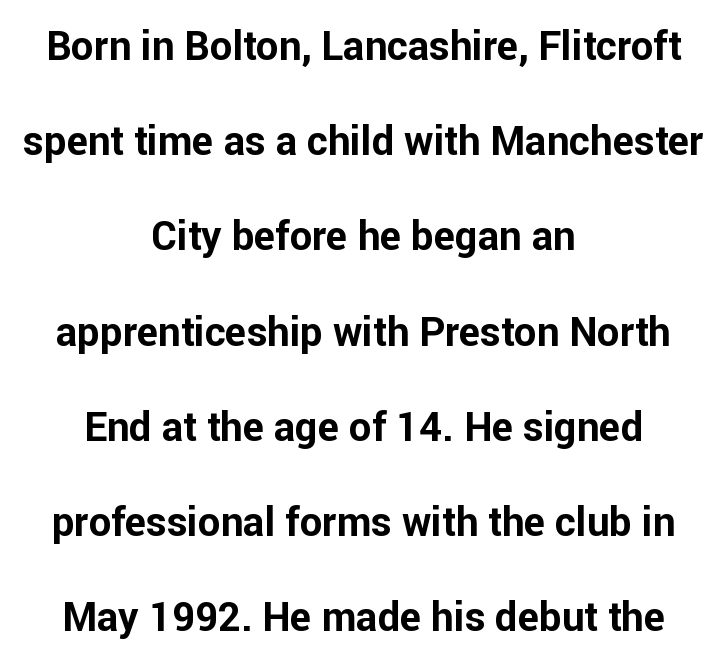
The image shows 40 px bold sans-serif type, upright; set centered, loose line spacing (2.38x), normal letter spacing, not underlined; low stroke contrast and a medium x-height.
